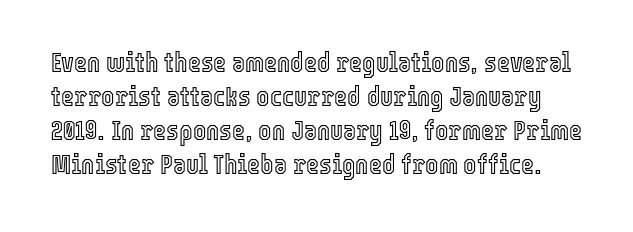
{"italic": "no", "width": "condensed", "x_height": "medium", "monospaced": "no", "underline": "no", "line_spacing_ratio": 1.22, "letter_spacing": "normal", "letter_spacing_em": 0.0, "glyph_px": 28}
